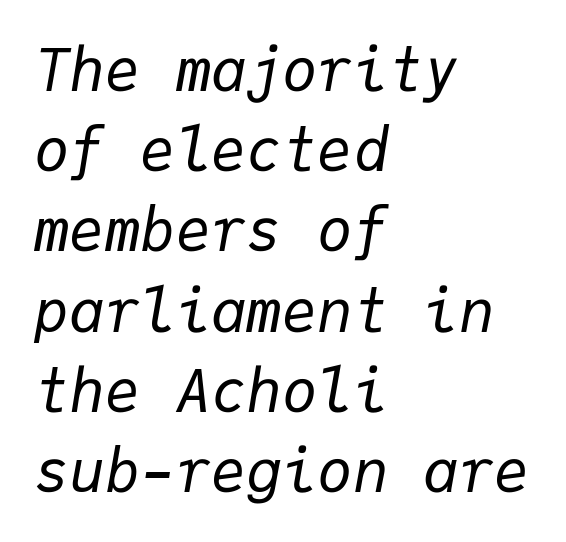
The letters look calm and open, with moderate or lighter stems. This block has exactly the height ordinary leading produces. Emphasis-style slanted type is in use. The paragraph shown leans on its left margin.
